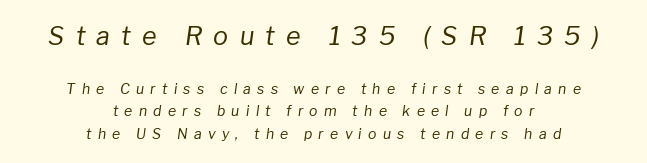
The rag falls on both sides of this text block equally. Counters stay open thanks to moderate or lighter strokes. Caption: expanded tracking, letters set apart. The leading is moderate, giving the passage an even texture. The earlier block is typeset at a bigger size than the later block. Style check: oblique.
